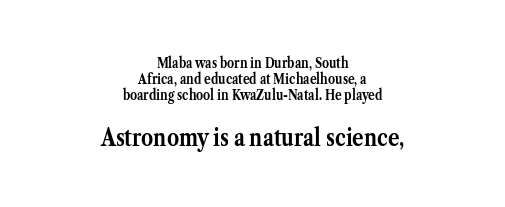
{"italic": "no", "bold": "yes", "underline": "no", "align": "center", "line_spacing_ratio": 1.16, "letter_spacing": "normal", "letter_spacing_em": 0.0, "larger_block": "second", "size_ratio": 1.71, "glyph_px": 24}
